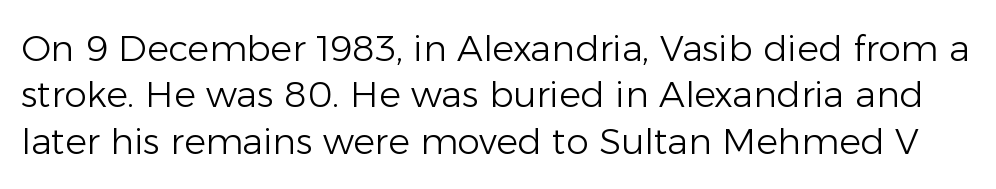
The image shows 36 px light sans-serif type, upright; set normal line spacing (1.29x), normal letter spacing, not underlined; low stroke contrast and a medium x-height.
